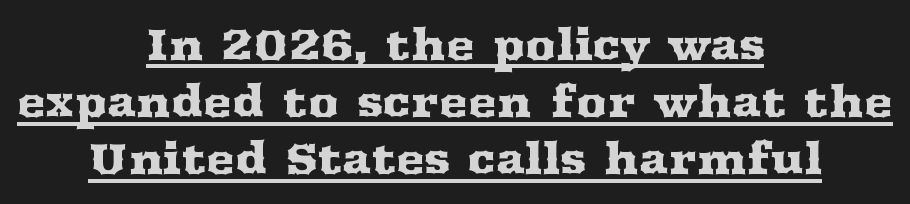
Q: Is the text italic (slanted)? A: No, it is upright.
Q: Is the typeface a serif or a sans-serif typeface? A: Serif.
Q: Is the text underlined? A: Yes.
Q: How is the paragraph aligned? A: Centered.
Q: Is the spacing between letters normal or unusually wide? A: Normal.
Q: Is the spacing between lines tight, normal or loose? A: Normal.
Q: Width (condensed, normal, or wide)? A: Wide.
Q: Stroke contrast? A: Medium.
Q: x-height? A: Medium.
Q: Monospaced? A: No.
